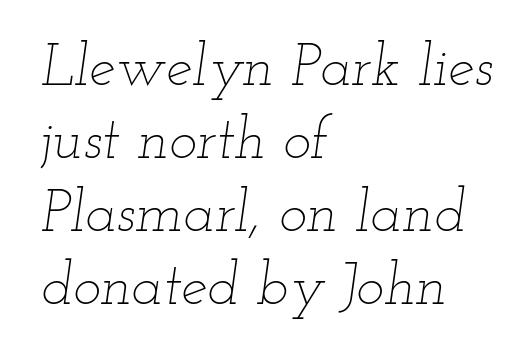
The image shows 59 px thin, wide type, italic (leaning right); set left-aligned, line spacing 1.24x, normal letter spacing, not underlined; low stroke contrast and a small x-height.
